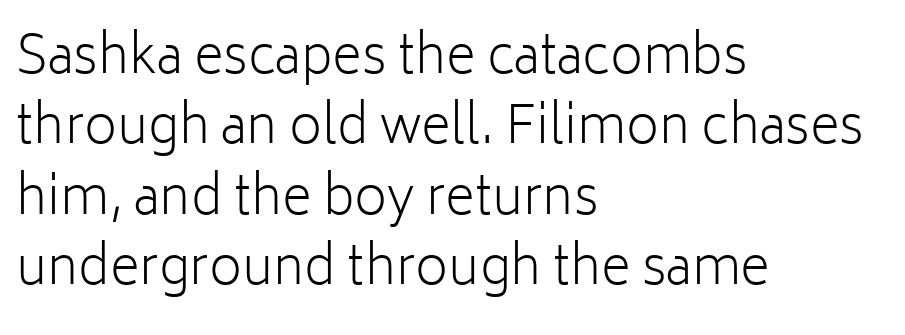
{"serif": "no", "italic": "no", "bold": "no", "weight": "light", "width": "normal", "stroke_contrast": "low", "x_height": "medium", "monospaced": "no", "underline": "no", "align": "left", "line_spacing": "normal", "line_spacing_ratio": 1.38, "letter_spacing": "normal", "letter_spacing_em": 0.0, "glyph_px": 51}
